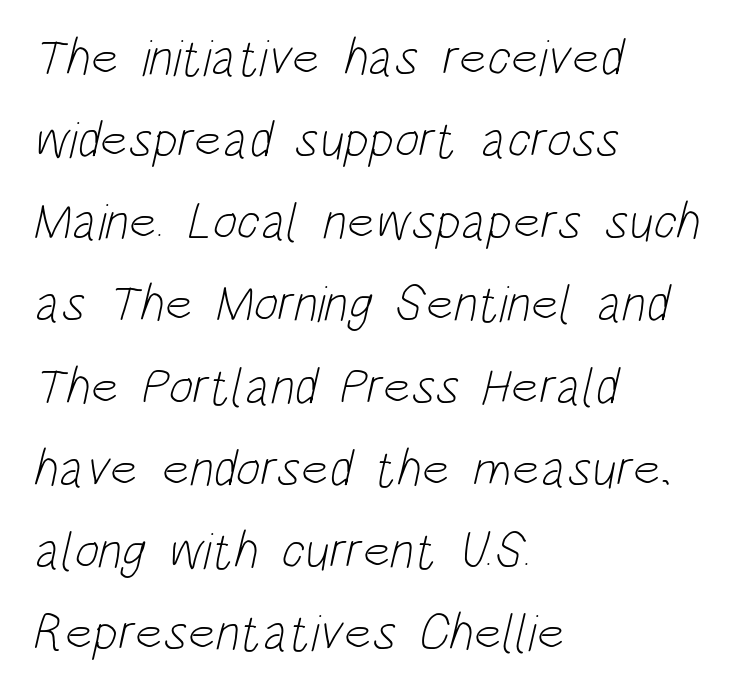
{"serif": "no", "bold": "no", "weight": "light", "width": "condensed", "stroke_contrast": "low", "x_height": "large", "monospaced": "no", "underline": "no", "align": "left", "line_spacing": "normal", "line_spacing_ratio": 1.58, "letter_spacing": "normal", "letter_spacing_em": 0.0, "glyph_px": 52}
